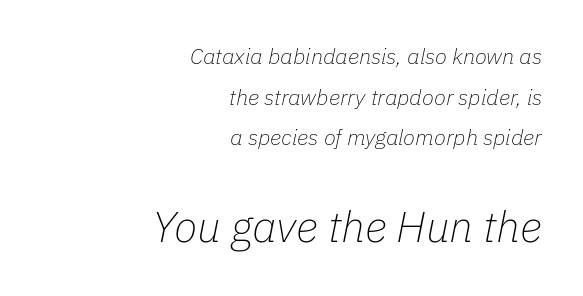
{"italic": "yes", "lean": "right", "slant_degrees": 11, "bold": "no", "weight": "thin", "width": "normal", "stroke_contrast": "low", "x_height": "medium", "monospaced": "no", "underline": "no", "align": "right", "line_spacing_ratio": 1.85, "letter_spacing": "normal", "letter_spacing_em": 0.0, "larger_block": "second", "size_ratio": 1.95, "glyph_px": 43}
